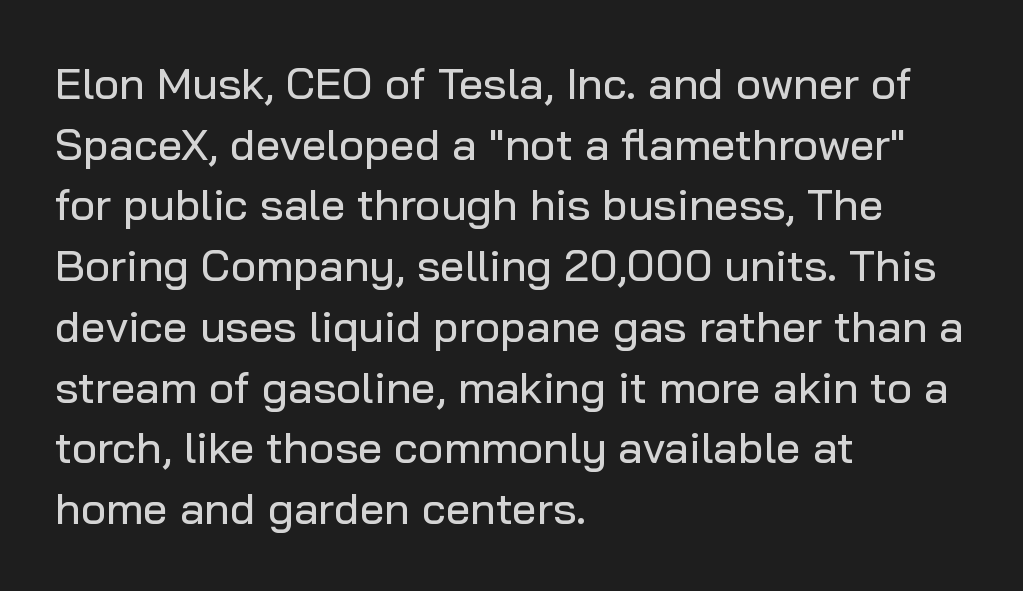
{"serif": "no", "italic": "no", "width": "normal", "stroke_contrast": "low", "x_height": "medium", "monospaced": "no", "underline": "no", "align": "left", "line_spacing": "normal", "line_spacing_ratio": 1.38, "letter_spacing": "normal", "letter_spacing_em": 0.0, "glyph_px": 44}
